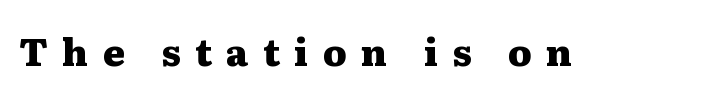
{"serif": "yes", "italic": "no", "bold": "yes", "weight": "heavy", "width": "wide", "stroke_contrast": "medium", "x_height": "medium", "monospaced": "no", "underline": "no", "letter_spacing": "wide", "letter_spacing_em": 0.39, "glyph_px": 37}
